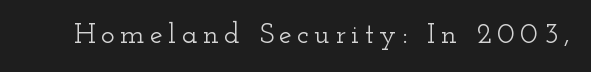
These lines are rendered in a variable-pitch font. In terms of posture, this sample is upright. The foot of each line stays bare and open. Note: serifs present on the glyphs.
